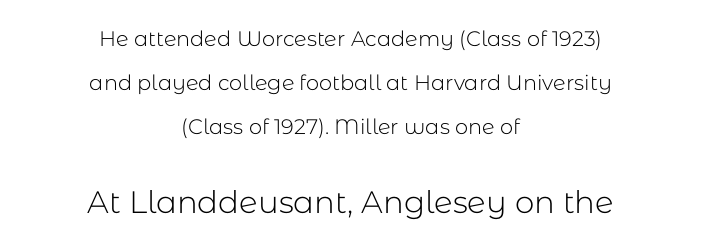
Q: Is the text bold? A: No.
Q: Is the text italic (slanted)? A: No, it is upright.
Q: Is the typeface a serif or a sans-serif typeface? A: Sans-serif.
Q: Is the text underlined? A: No.
Q: How is the paragraph aligned? A: Centered.
Q: Is the spacing between letters normal or unusually wide? A: Normal.
Q: Is the spacing between lines tight, normal or loose? A: Loose.
Q: Which block of text is set in a larger size, the first (top) or the second (bottom)? A: The second (bottom) one.
Q: Width (condensed, normal, or wide)? A: Normal.
Q: Stroke contrast? A: Low.
Q: x-height? A: Medium.
Q: Monospaced? A: No.
